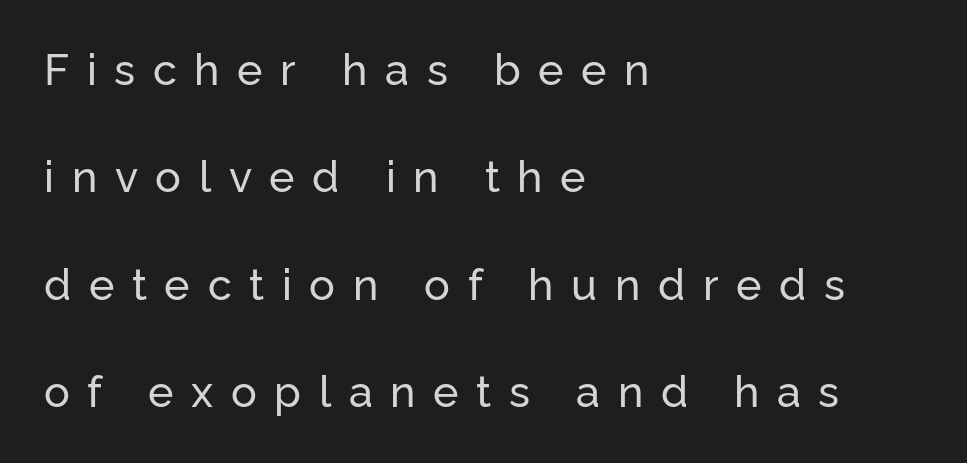
{"serif": "no", "italic": "no", "width": "normal", "stroke_contrast": "low", "x_height": "medium", "monospaced": "no", "underline": "no", "align": "left", "line_spacing": "loose", "line_spacing_ratio": 2.5, "letter_spacing": "wide", "letter_spacing_em": 0.41, "glyph_px": 43}
